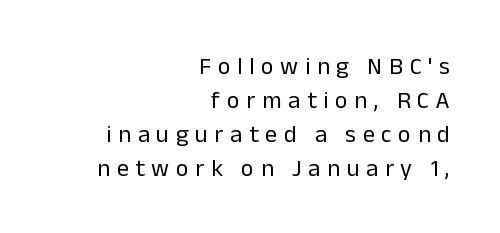
Q: Is the text bold? A: No.
Q: Is the text italic (slanted)? A: No, it is upright.
Q: Is the text underlined? A: No.
Q: How is the paragraph aligned? A: Right-aligned.
Q: Is the spacing between letters normal or unusually wide? A: Unusually wide.
Q: Is the spacing between lines tight, normal or loose? A: Normal.
